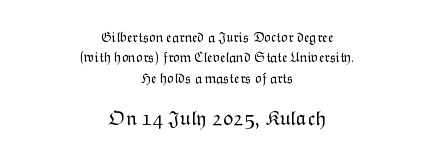
The image shows 21 px text type, upright; set centered, normal line spacing (1.46x), normal letter spacing, not underlined; the second (bottom) block is 1.5x larger.
